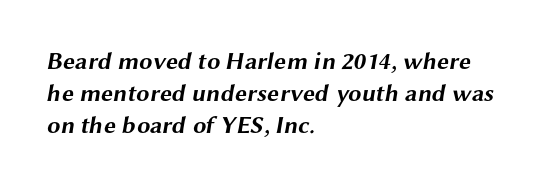
Q: Is the text bold? A: Yes.
Q: Is the text underlined? A: No.
Q: How is the paragraph aligned? A: Left-aligned.
Q: Is the spacing between letters normal or unusually wide? A: Normal.
Q: Is the spacing between lines tight, normal or loose? A: Normal.
